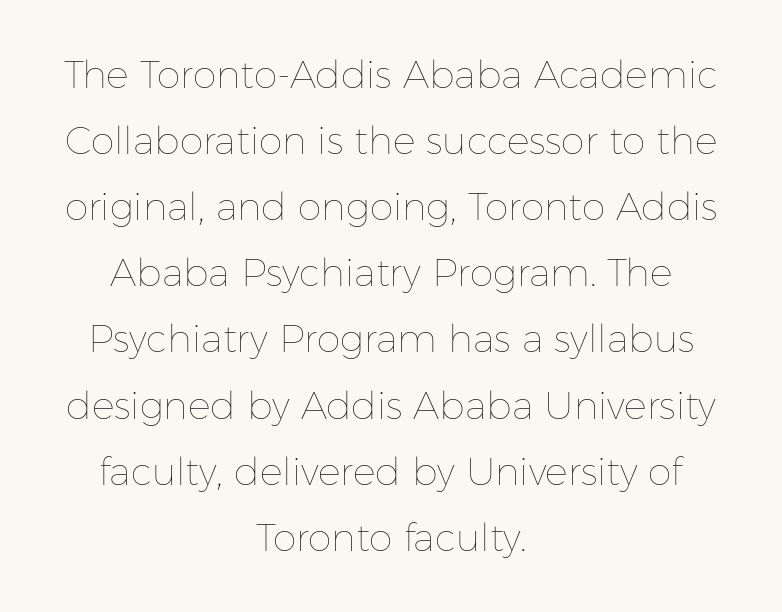
In terms of posture, this sample is upright. The rendering keeps characters at their native spacing. These lines are rendered in a variable-pitch font. Glance below the letters and you will spot only blank space. Horizontal alignment here is central, giving a formal, balanced look. The font sits on the lighter half of the weight spectrum, regular included.
